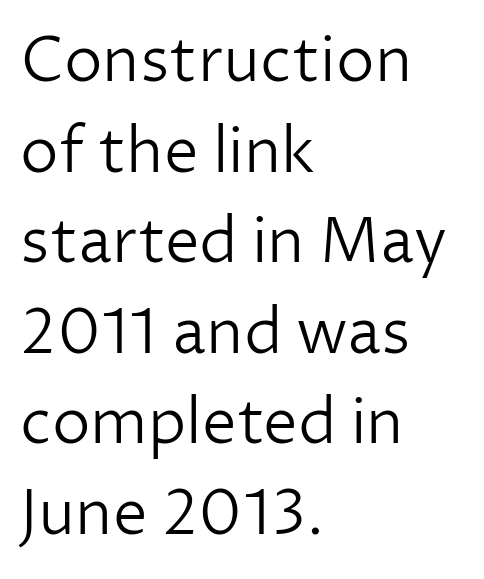
{"serif": "no", "italic": "no", "bold": "no", "weight": "light", "width": "normal", "stroke_contrast": "low", "x_height": "medium", "monospaced": "no", "underline": "no", "align": "left", "line_spacing": "normal", "line_spacing_ratio": 1.46, "letter_spacing": "normal", "letter_spacing_em": 0.0, "glyph_px": 62}
